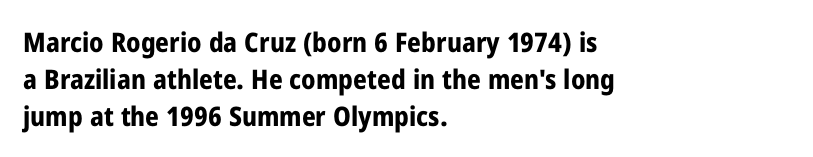
The image shows 27 px bold type, upright; set left-aligned, normal line spacing (1.37x), normal letter spacing, not underlined.
